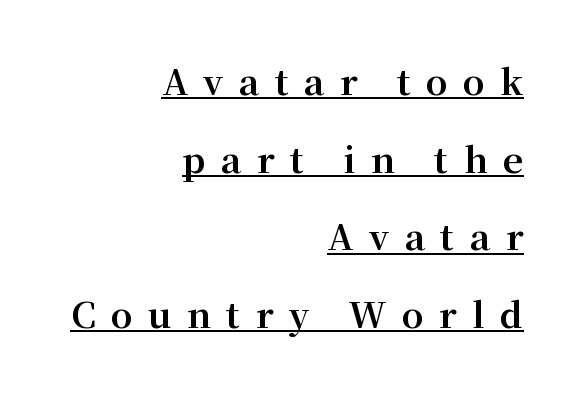
Unlike a clean sans, this face finishes its strokes with serifs. These lines are set flush right with a ragged left edge. Vertically, the passage feels expansive, rows floating well apart. Spacing verdict: proportional, widths tailored to each character.
